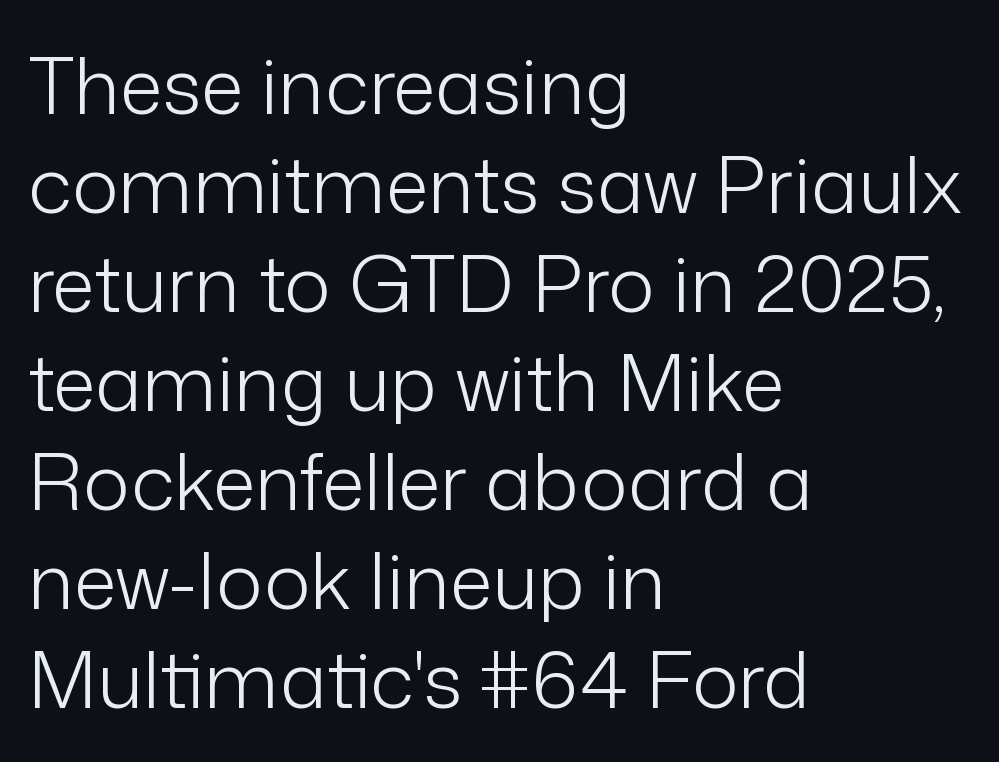
The image shows 78 px light sans-serif type, upright; set left-aligned, normal line spacing (1.27x), normal letter spacing, not underlined; low stroke contrast and a medium x-height.
